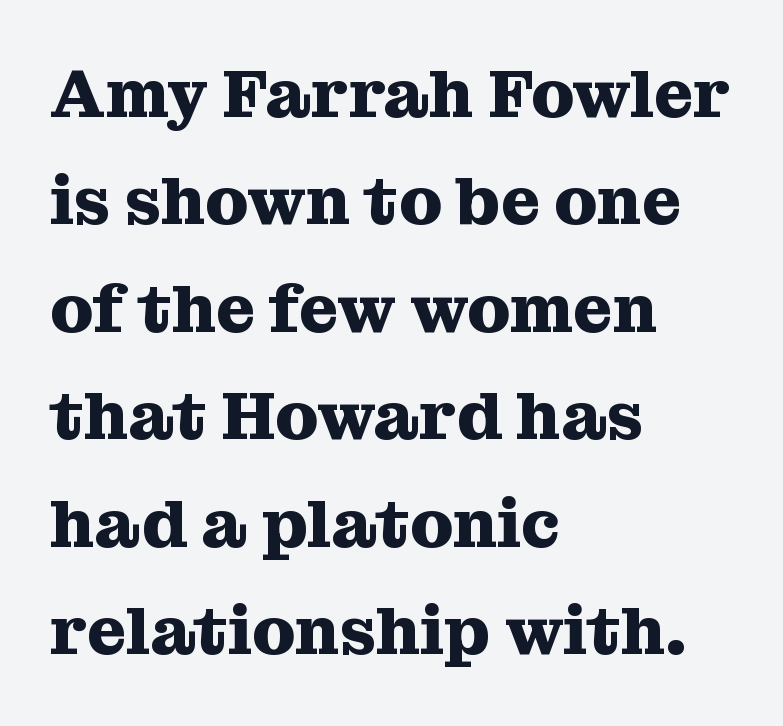
The image shows 68 px heavy serif type, upright; set left-aligned, normal line spacing (1.58x), normal letter spacing, not underlined; medium stroke contrast and a medium x-height.
